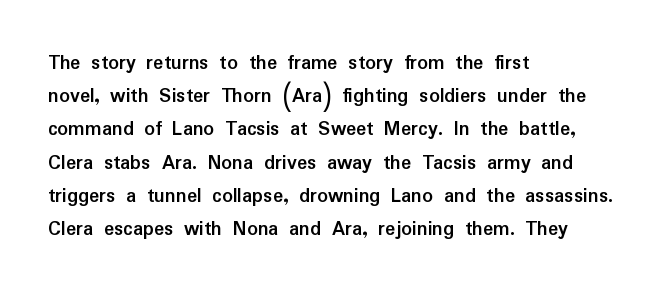
The image shows 21 px bold type, upright; set left-aligned, normal line spacing (1.58x), normal letter spacing, not underlined.
